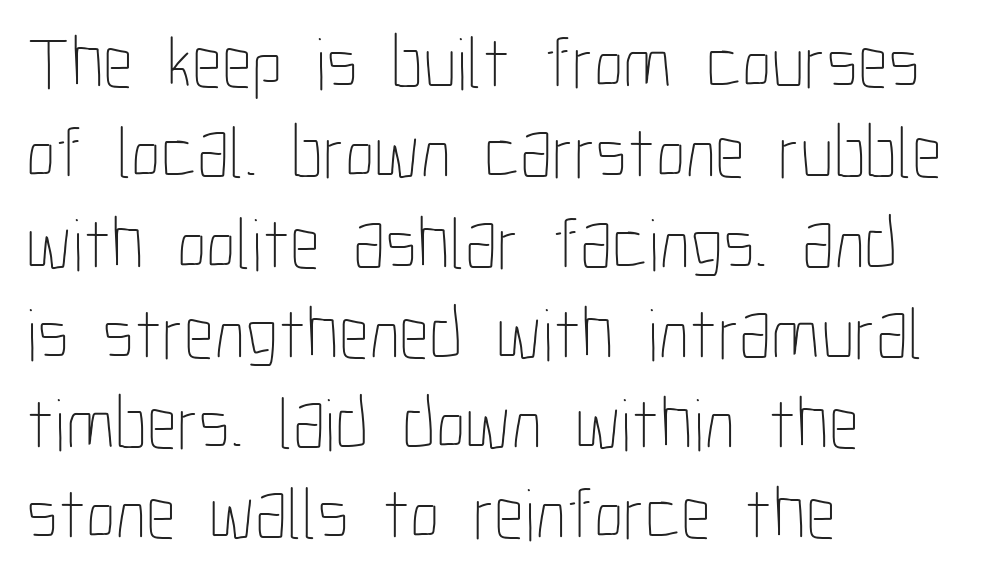
The lines in this sample share a left origin and differ only in where they stop. Rendered with straight, roman letterforms. No heavy texture on the line: the type isn't bold. Rule under the text: the space is simply empty.
